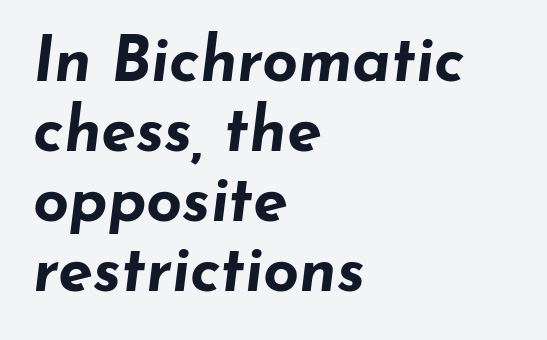
{"italic": "yes", "lean": "right", "slant_degrees": 7, "bold": "yes", "weight": "bold", "width": "wide", "stroke_contrast": "low", "x_height": "small", "monospaced": "no", "underline": "no", "align": "left", "line_spacing": "tight", "line_spacing_ratio": 1.11, "letter_spacing": "normal", "letter_spacing_em": 0.0, "glyph_px": 63}
